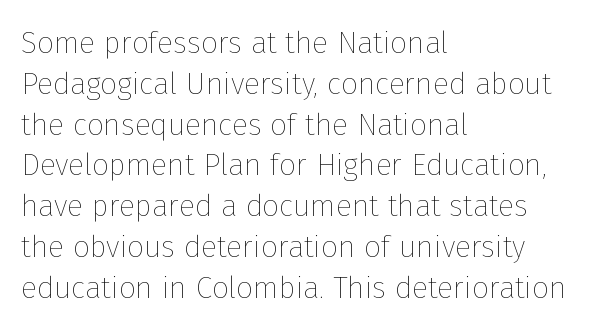
Q: Is the text bold? A: No.
Q: Is the text italic (slanted)? A: No, it is upright.
Q: Is the text underlined? A: No.
Q: How is the paragraph aligned? A: Left-aligned.
Q: Is the spacing between letters normal or unusually wide? A: Normal.
Q: Is the spacing between lines tight, normal or loose? A: Normal.
Q: Width (condensed, normal, or wide)? A: Normal.
Q: Stroke contrast? A: Low.
Q: x-height? A: Medium.
Q: Monospaced? A: No.
